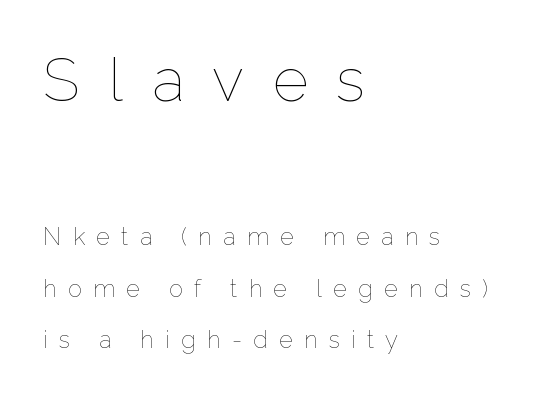
{"italic": "no", "bold": "no", "weight": "thin", "width": "normal", "stroke_contrast": "low", "x_height": "medium", "monospaced": "no", "underline": "no", "align": "left", "line_spacing": "loose", "line_spacing_ratio": 2.14, "letter_spacing": "wide", "letter_spacing_em": 0.47, "larger_block": "first", "size_ratio": 2.54, "glyph_px": 61}
